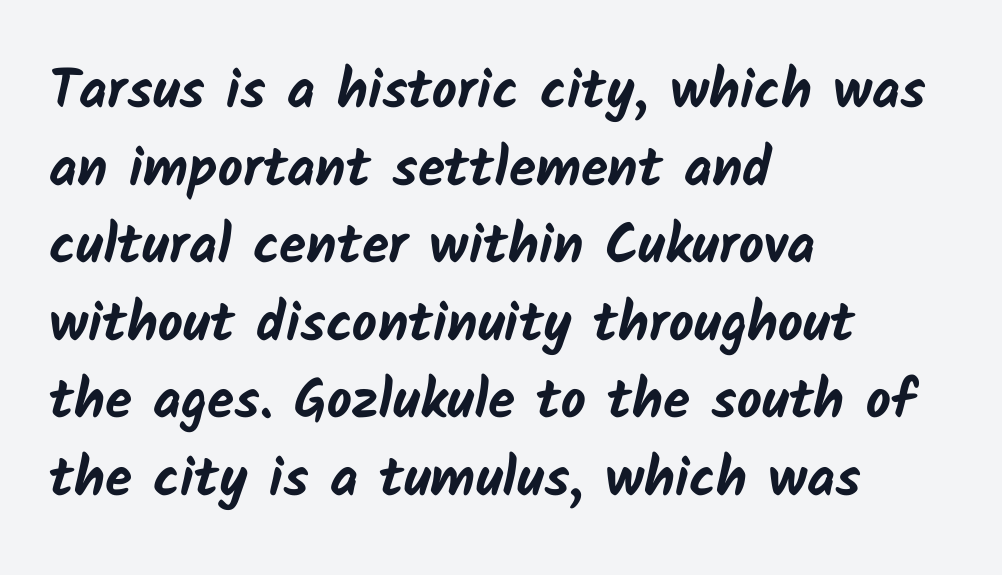
{"serif": "no", "bold": "yes", "weight": "bold", "width": "normal", "stroke_contrast": "low", "x_height": "medium", "monospaced": "no", "underline": "no", "align": "left", "line_spacing": "normal", "line_spacing_ratio": 1.41, "letter_spacing": "normal", "letter_spacing_em": 0.0, "glyph_px": 55}
